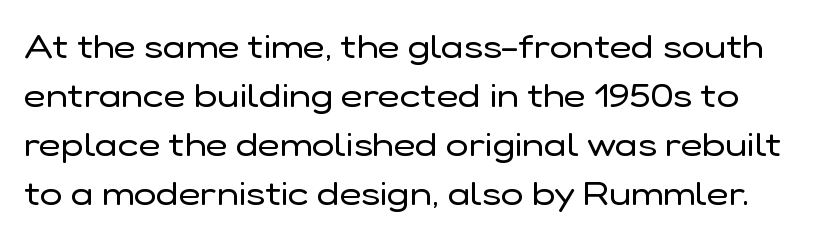
Unbolded letterforms with no extra heft. No italicization has been applied; the sample stays upright. To sum up the face: it is a sans, with no serifs. Underlining? Definitely not there.
